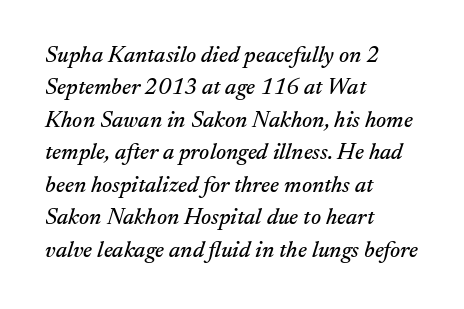
{"italic": "yes", "lean": "right", "slant_degrees": 17, "underline": "no", "align": "left", "line_spacing": "normal", "line_spacing_ratio": 1.41, "letter_spacing": "normal", "letter_spacing_em": 0.0, "glyph_px": 23}
